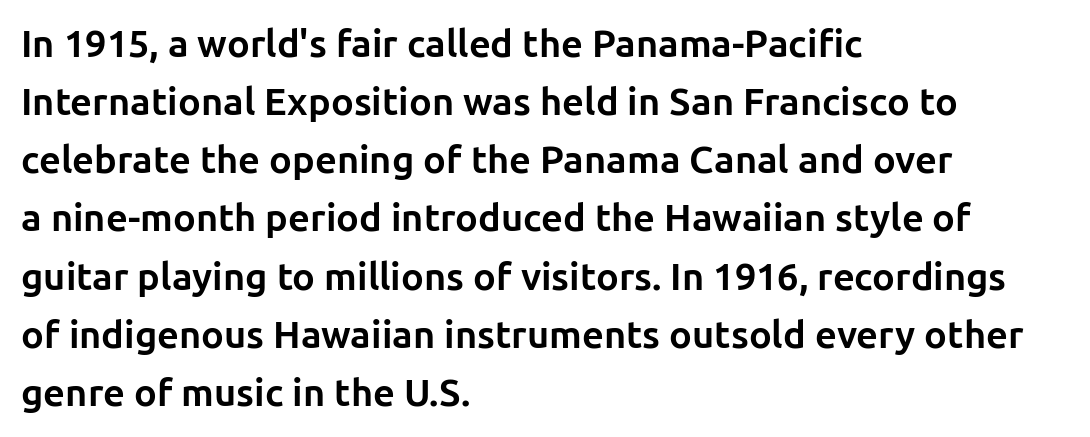
The passage shown is not underscored anywhere. This sample uses a sans-serif face. Upright lettering throughout. Typeset ragged right — the left edge is the straight one.
